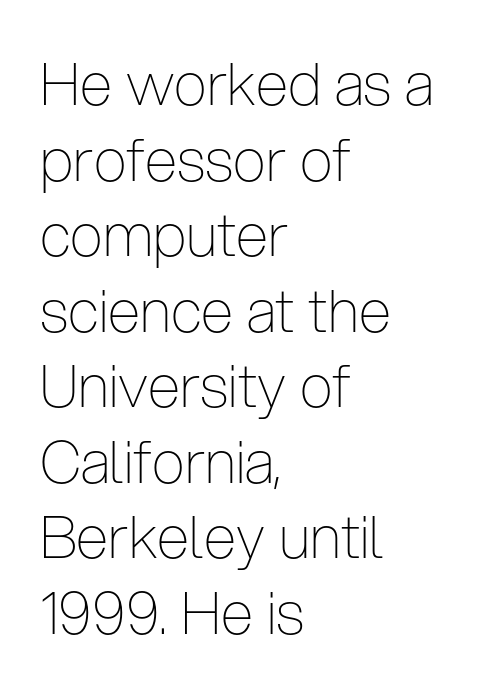
Q: Is the text bold? A: No.
Q: Is the text italic (slanted)? A: No, it is upright.
Q: Is the typeface a serif or a sans-serif typeface? A: Sans-serif.
Q: Is the text underlined? A: No.
Q: How is the paragraph aligned? A: Left-aligned.
Q: Is the spacing between letters normal or unusually wide? A: Normal.
Q: Is the spacing between lines tight, normal or loose? A: Normal.
Q: Width (condensed, normal, or wide)? A: Condensed.
Q: Stroke contrast? A: Low.
Q: x-height? A: Medium.
Q: Monospaced? A: No.
